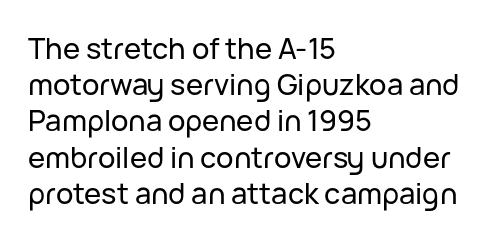
{"serif": "no", "italic": "no", "width": "normal", "stroke_contrast": "low", "x_height": "medium", "monospaced": "no", "underline": "no", "align": "left", "line_spacing": "normal", "line_spacing_ratio": 1.25, "letter_spacing": "normal", "letter_spacing_em": 0.0, "glyph_px": 29}
